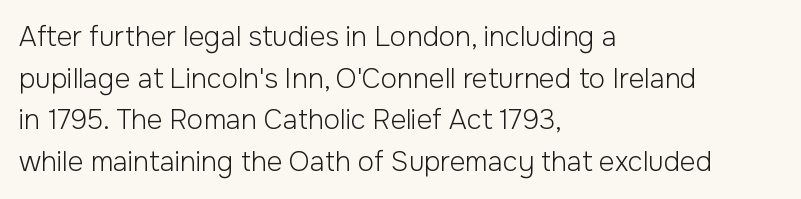
Q: Is the text bold? A: No.
Q: Is the text italic (slanted)? A: No, it is upright.
Q: Is the text underlined? A: No.
Q: How is the paragraph aligned? A: Left-aligned.
Q: Is the spacing between letters normal or unusually wide? A: Normal.
Q: Is the spacing between lines tight, normal or loose? A: Normal.
